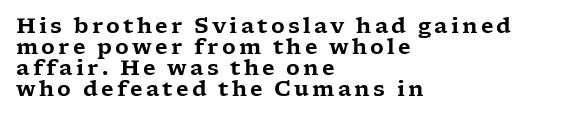
Q: Is the text italic (slanted)? A: No, it is upright.
Q: Is the text underlined? A: No.
Q: How is the paragraph aligned? A: Left-aligned.
Q: Is the spacing between lines tight, normal or loose? A: Tight.
